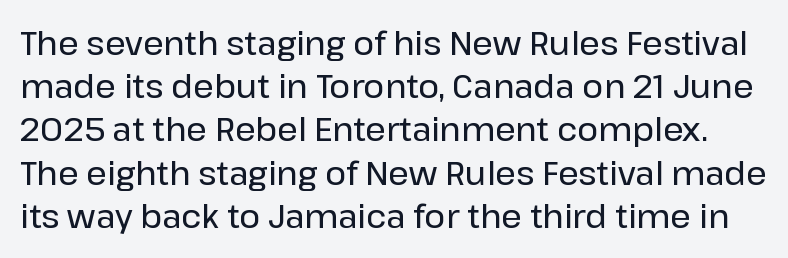
Q: Is the text italic (slanted)? A: No, it is upright.
Q: Is the typeface a serif or a sans-serif typeface? A: Sans-serif.
Q: Is the text underlined? A: No.
Q: Is the spacing between letters normal or unusually wide? A: Normal.
Q: Is the spacing between lines tight, normal or loose? A: Normal.
Q: Width (condensed, normal, or wide)? A: Normal.
Q: Stroke contrast? A: Low.
Q: x-height? A: Medium.
Q: Monospaced? A: No.
